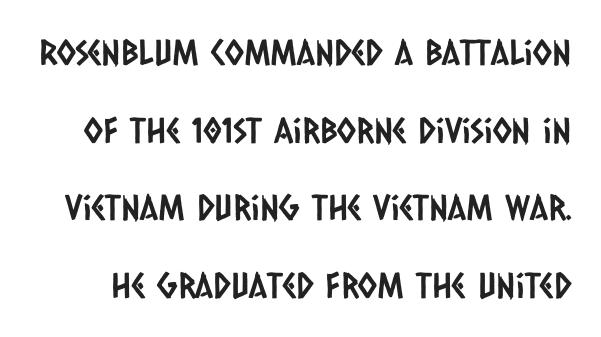
Q: Is the typeface a serif or a sans-serif typeface? A: Sans-serif.
Q: Is the text underlined? A: No.
Q: Is the spacing between letters normal or unusually wide? A: Normal.
Q: Is the spacing between lines tight, normal or loose? A: Loose.
Q: Width (condensed, normal, or wide)? A: Condensed.
Q: Stroke contrast? A: Low.
Q: x-height? A: Large.
Q: Monospaced? A: No.
